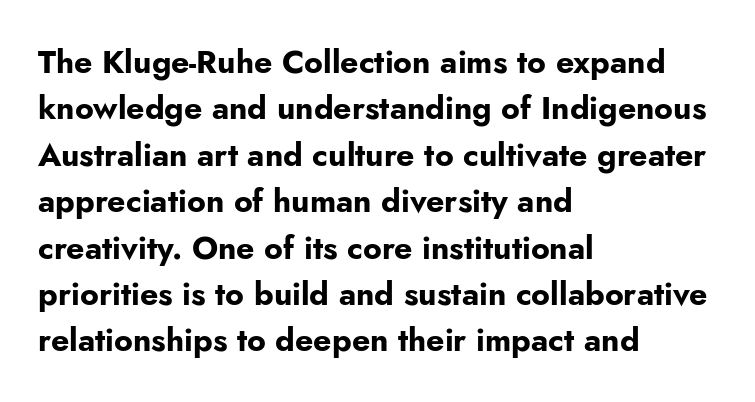
{"serif": "no", "italic": "no", "bold": "yes", "weight": "bold", "width": "normal", "stroke_contrast": "low", "x_height": "small", "monospaced": "no", "underline": "no", "align": "left", "line_spacing": "normal", "line_spacing_ratio": 1.45, "letter_spacing": "normal", "letter_spacing_em": 0.0, "glyph_px": 32}
